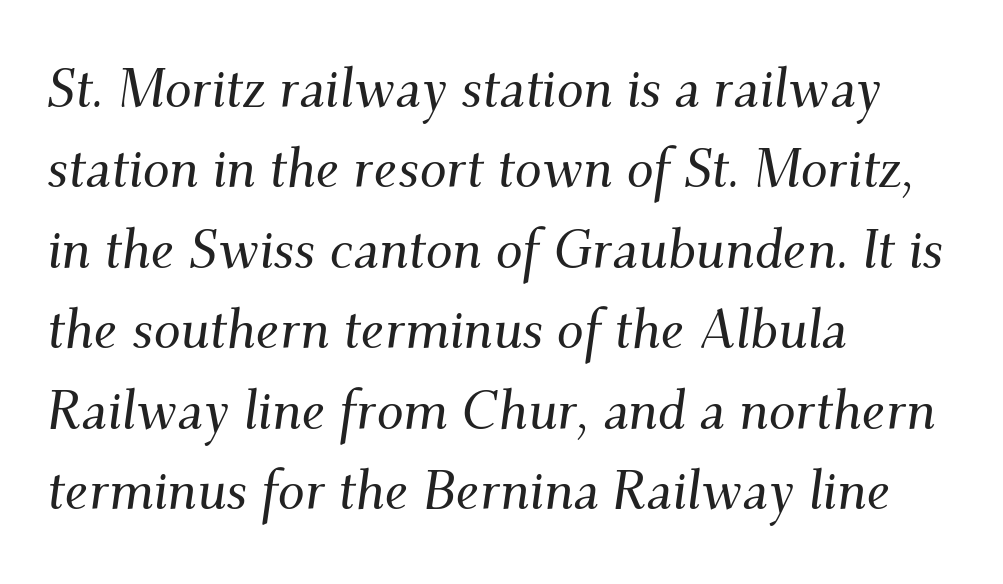
Q: Is the text italic (slanted)? A: Yes, it leans right by about 9 degrees.
Q: Is the typeface a serif or a sans-serif typeface? A: Serif.
Q: Is the text underlined? A: No.
Q: How is the paragraph aligned? A: Left-aligned.
Q: Is the spacing between letters normal or unusually wide? A: Normal.
Q: Is the spacing between lines tight, normal or loose? A: Normal.
Q: Width (condensed, normal, or wide)? A: Normal.
Q: Stroke contrast? A: Medium.
Q: x-height? A: Small.
Q: Monospaced? A: No.
